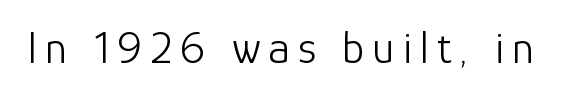
{"serif": "no", "italic": "no", "bold": "no", "weight": "light", "width": "normal", "stroke_contrast": "low", "x_height": "medium", "monospaced": "no", "underline": "no", "glyph_px": 46}
